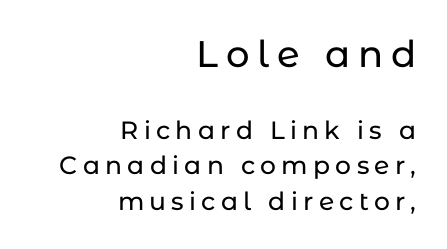
The lettering stays uniformly vertical, giving the passage a roman look. Scale decreases going downward across the two blocks. Look at the tracking — it's clearly loosened, letters drifting apart. The paragraph shown leans on its right margin. The specimen omits any rule beneath the text block's lines.
